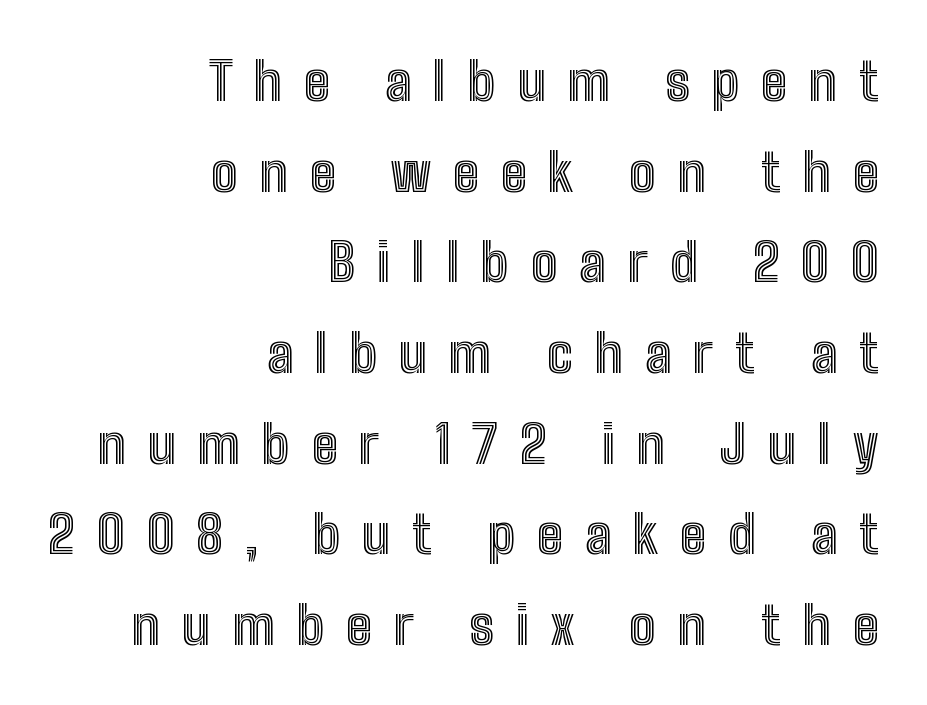
The image shows 53 px condensed type, upright; set right-aligned, line spacing 1.71x, unusually wide letter spacing (+0.41 em), not underlined; a medium x-height.
